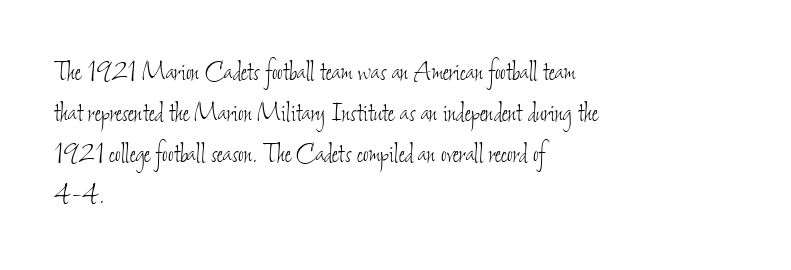
{"bold": "no", "weight": "thin", "width": "condensed", "stroke_contrast": "low", "x_height": "small", "monospaced": "no", "underline": "no", "align": "left", "line_spacing": "normal", "line_spacing_ratio": 1.32, "letter_spacing": "normal", "letter_spacing_em": 0.0, "glyph_px": 31}
